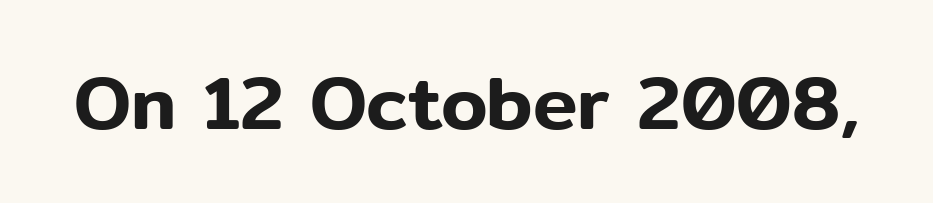
{"serif": "no", "italic": "no", "width": "normal", "stroke_contrast": "low", "x_height": "medium", "monospaced": "no", "underline": "no", "letter_spacing": "normal", "letter_spacing_em": 0.0, "glyph_px": 75}
